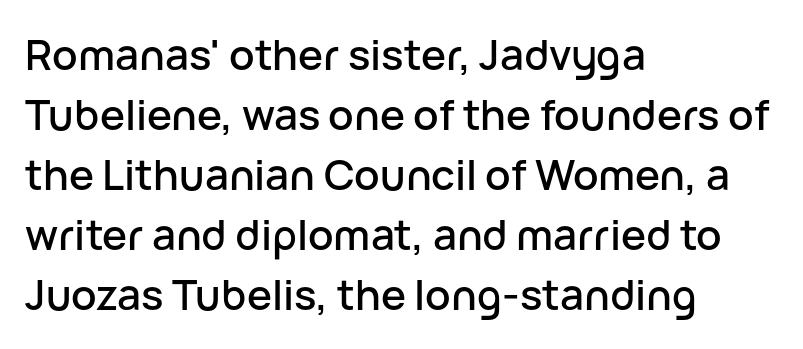
Q: Is the text italic (slanted)? A: No, it is upright.
Q: Is the typeface a serif or a sans-serif typeface? A: Sans-serif.
Q: Is the text underlined? A: No.
Q: How is the paragraph aligned? A: Left-aligned.
Q: Is the spacing between letters normal or unusually wide? A: Normal.
Q: Is the spacing between lines tight, normal or loose? A: Normal.
Q: Width (condensed, normal, or wide)? A: Normal.
Q: Stroke contrast? A: Low.
Q: x-height? A: Medium.
Q: Monospaced? A: No.
